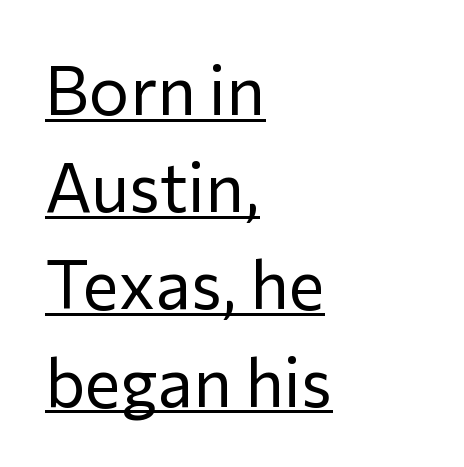
{"serif": "no", "italic": "no", "bold": "no", "weight": "regular", "width": "normal", "stroke_contrast": "low", "x_height": "medium", "monospaced": "no", "underline": "yes", "align": "left", "line_spacing": "normal", "line_spacing_ratio": 1.43, "letter_spacing": "normal", "letter_spacing_em": 0.0, "glyph_px": 68}
